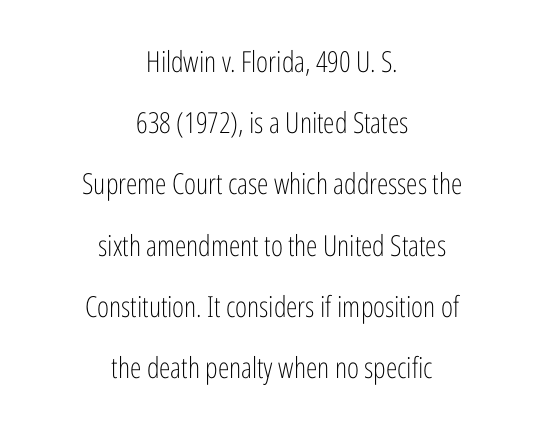
Upright lettering throughout. Descender tails drop into unmarked territory. You could not count columns in this text — the font is proportionally spaced. The setting favours the middle, as headings and verse often do. The typeface has the unassuming heft of standard copy or less. Stroke terminals: plain, sans-serif.
